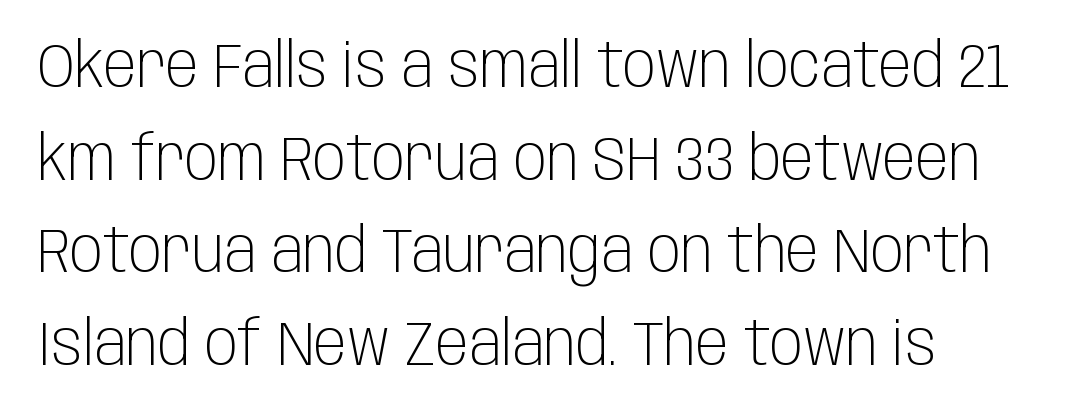
Q: Is the text bold? A: No.
Q: Is the text italic (slanted)? A: No, it is upright.
Q: Is the typeface a serif or a sans-serif typeface? A: Sans-serif.
Q: Is the text underlined? A: No.
Q: Is the spacing between letters normal or unusually wide? A: Normal.
Q: Is the spacing between lines tight, normal or loose? A: Normal.
Q: Width (condensed, normal, or wide)? A: Condensed.
Q: Stroke contrast? A: Low.
Q: x-height? A: Large.
Q: Monospaced? A: No.
